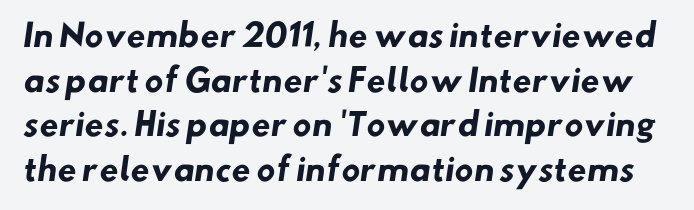
{"serif": "no", "bold": "yes", "weight": "heavy", "width": "normal", "stroke_contrast": "low", "x_height": "small", "monospaced": "no", "underline": "no", "line_spacing": "normal", "line_spacing_ratio": 1.44, "letter_spacing": "normal", "letter_spacing_em": 0.0, "glyph_px": 31}
